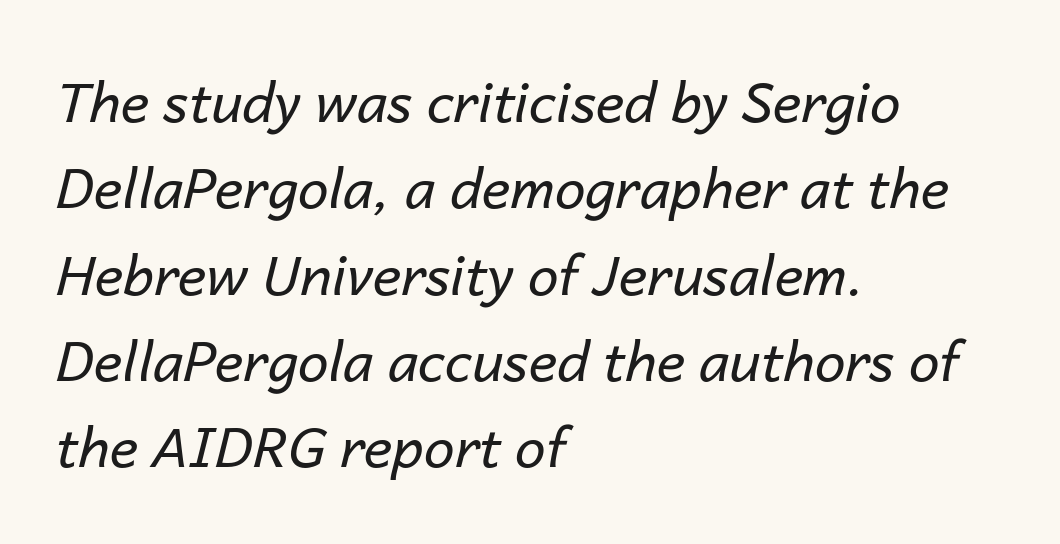
{"italic": "yes", "lean": "right", "slant_degrees": 14, "bold": "no", "weight": "regular", "width": "normal", "stroke_contrast": "low", "x_height": "medium", "monospaced": "no", "underline": "no", "align": "left", "line_spacing": "normal", "line_spacing_ratio": 1.57, "letter_spacing": "normal", "letter_spacing_em": 0.0, "glyph_px": 55}
